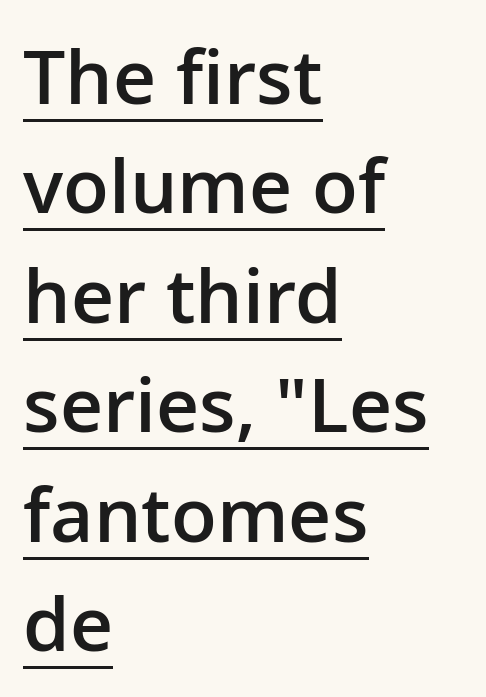
{"serif": "no", "italic": "no", "bold": "semi", "weight": "semibold", "width": "normal", "stroke_contrast": "low", "x_height": "medium", "monospaced": "no", "underline": "yes", "align": "left", "line_spacing": "normal", "line_spacing_ratio": 1.46, "letter_spacing": "normal", "letter_spacing_em": 0.0, "glyph_px": 75}
